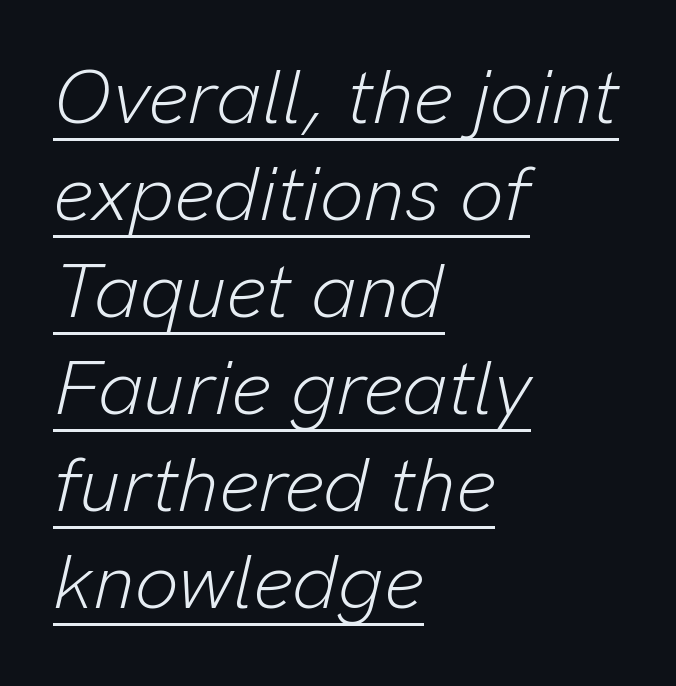
The image shows 77 px light type, italic (leaning right); set left-aligned, normal line spacing (1.26x), normal letter spacing, underlined; low stroke contrast and a medium x-height.
